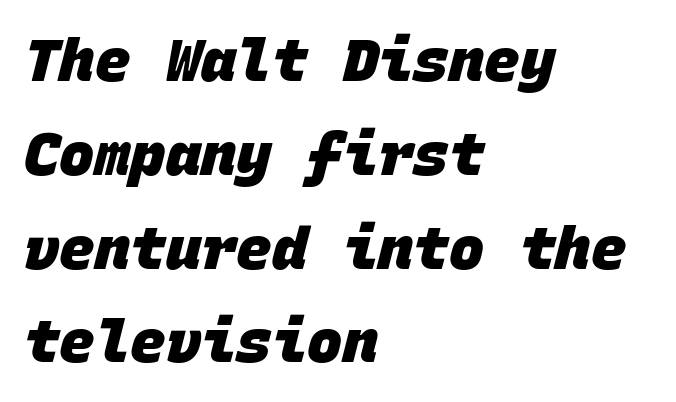
{"serif": "no", "bold": "yes", "weight": "heavy", "width": "normal", "stroke_contrast": "low", "x_height": "large", "monospaced": "yes", "underline": "no", "align": "left", "line_spacing": "normal", "line_spacing_ratio": 1.59, "letter_spacing": "normal", "letter_spacing_em": 0.0, "glyph_px": 59}
